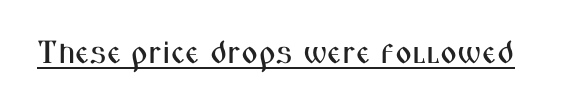
The image shows 32 px condensed sans-serif type, upright; set normal letter spacing, underlined; medium stroke contrast and a medium x-height.
